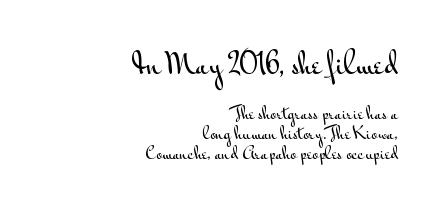
{"serif": "no", "width": "wide", "stroke_contrast": "medium", "x_height": "small", "monospaced": "no", "underline": "no", "align": "right", "line_spacing": "normal", "line_spacing_ratio": 1.25, "letter_spacing": "normal", "letter_spacing_em": 0.0, "larger_block": "first", "size_ratio": 1.75, "glyph_px": 28}
